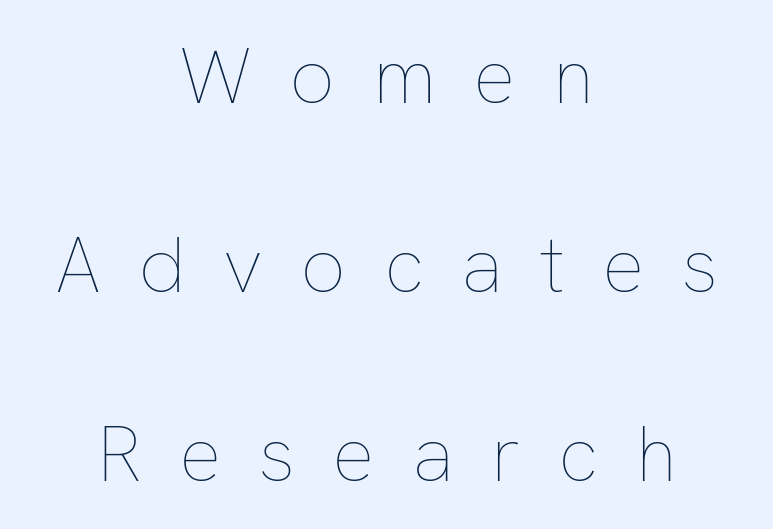
{"italic": "no", "bold": "no", "weight": "thin", "width": "normal", "stroke_contrast": "low", "x_height": "medium", "monospaced": "no", "underline": "no", "align": "center", "line_spacing": "loose", "line_spacing_ratio": 2.39, "letter_spacing": "wide", "letter_spacing_em": 0.47, "glyph_px": 79}
